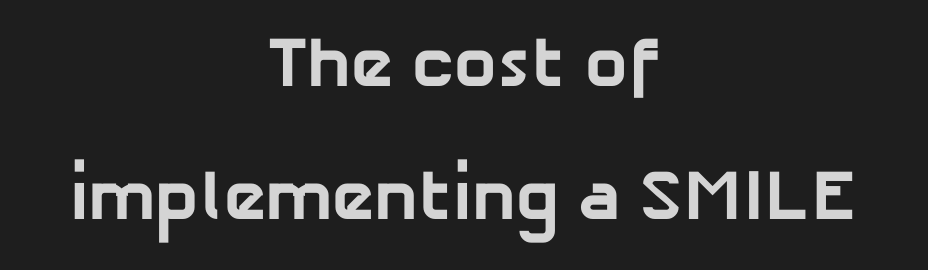
The type is set solid horizontally, with unmodified tracking. Character widths vary here, with narrow letters taking less room than wide ones. The rag falls on both sides of this text block equally. The baseline area is clear. This is heavy type, rendered in bold.
